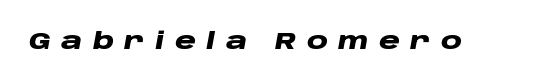
{"italic": "yes", "lean": "right", "slant_degrees": 10, "bold": "yes", "underline": "no", "letter_spacing": "wide", "letter_spacing_em": 0.43, "glyph_px": 24}
